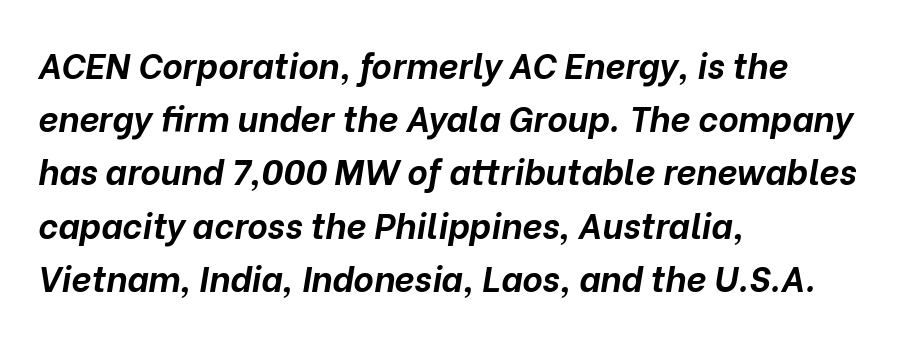
Each letter keeps its own natural width here, so spacing adapts to shape. Typographic density is high because the face is bold. Posture: slanted. Alignment: flush left. Plain, unruled lines of type.
